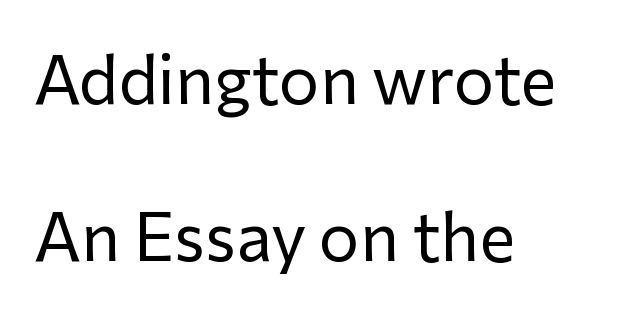
Summary of vertical rhythm: relaxed, with wide interline spacing. This rendering leaves character spacing at its baseline value. A typesetter would call this proportional, since set widths differ per character. Every stem runs plumb, perpendicular to the baseline.
